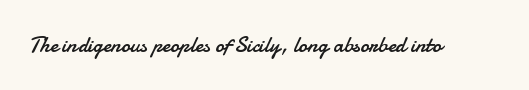
Q: Is the text bold? A: No.
Q: Is the text italic (slanted)? A: Yes.
Q: Is the text underlined? A: No.
Q: Is the spacing between letters normal or unusually wide? A: Normal.
